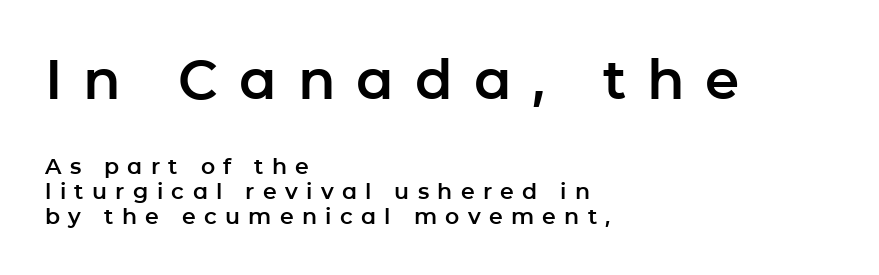
Words float on clear page, feet unadorned. Caption: upper text group enlarged, lower text group reduced. This is the regular roman posture of the typeface. Regarding leading, the lines here are crowded together. The lines are quadded left.
